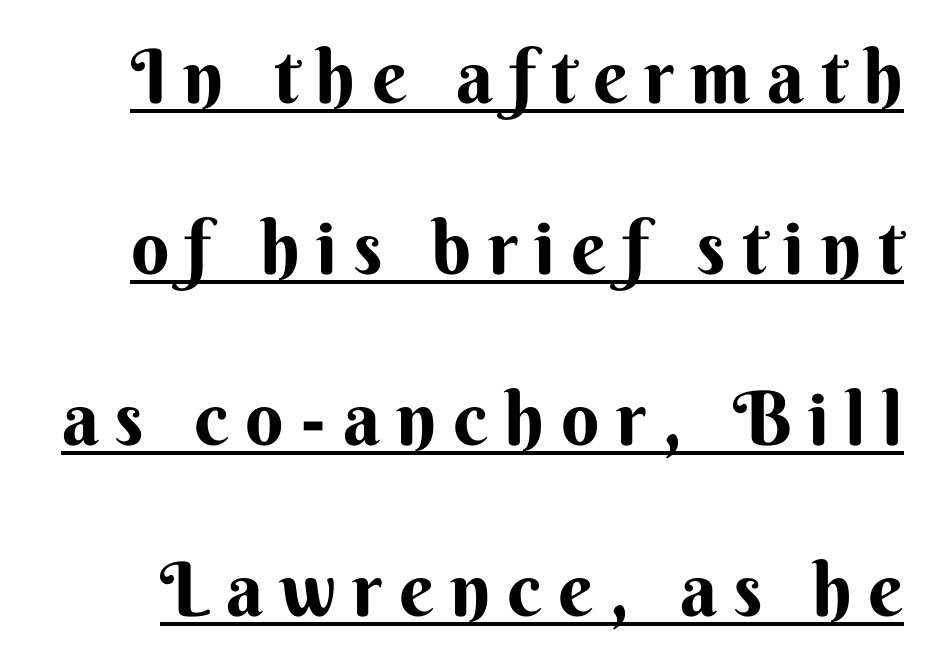
Horizontal bands of white between lines are thick stripes. The rendered words wear a rule along their underside. I'd call this a sans setting — the letters go barefoot. A roman cut, with each character standing at attention.
